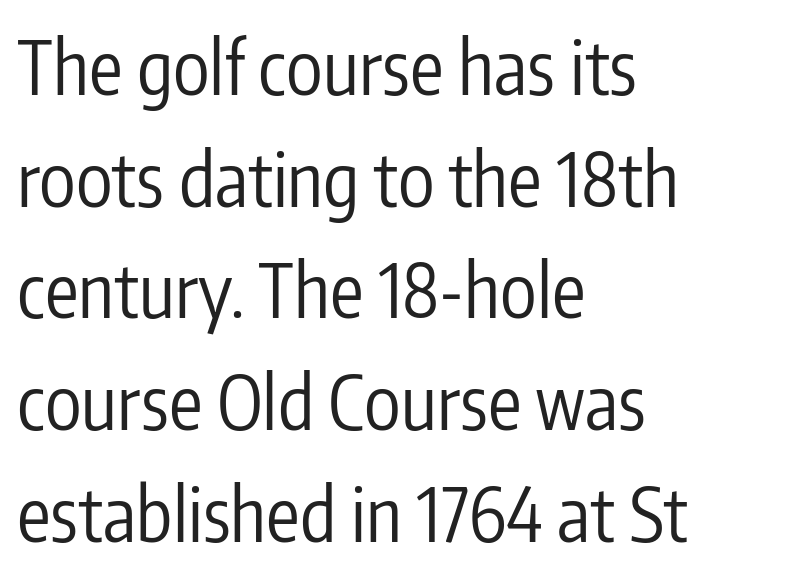
Note the varied advance widths — an 'i' is clearly narrower than an 'm'. The passage shown is not bold in any degree. This sample is left-justified, so line endings fall wherever the words run out. One glance says typical: line gaps are just what's usual. When letters stand straight like this, we call the style roman or upright. Unmarked baselines from the first word to the last.
